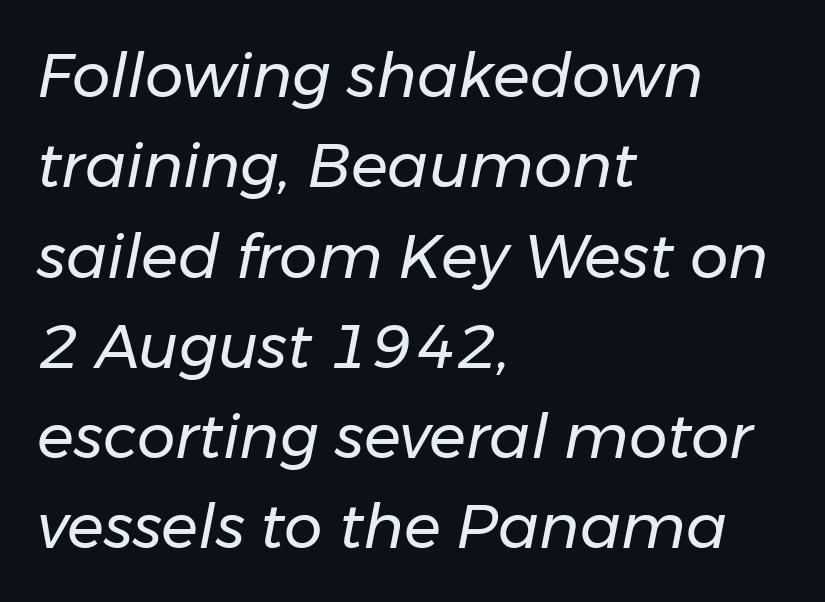
One-word summary of the alignment: left. Vertical stems look standard width or narrower in stroke. If you measured baseline to baseline, you'd find a middling distance. When letters slant like this, we call the style italic. What stands out about the letter spacing? Nothing — it is the standard amount.
